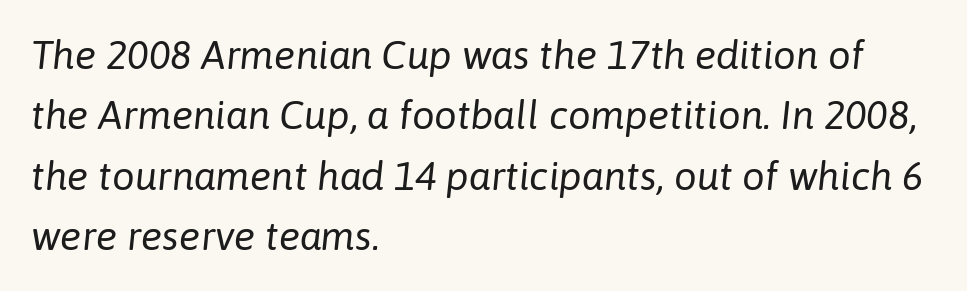
Q: Is the text bold? A: No.
Q: Is the text italic (slanted)? A: Yes, it leans right by about 6 degrees.
Q: Is the text underlined? A: No.
Q: How is the paragraph aligned? A: Left-aligned.
Q: Is the spacing between letters normal or unusually wide? A: Normal.
Q: Is the spacing between lines tight, normal or loose? A: Normal.
Q: Width (condensed, normal, or wide)? A: Normal.
Q: Stroke contrast? A: Low.
Q: x-height? A: Medium.
Q: Monospaced? A: No.
